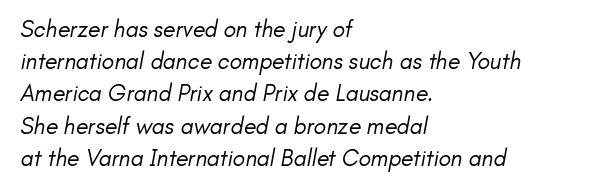
The image shows 23 px text type; set left-aligned, normal line spacing (1.4x), normal letter spacing, not underlined.
